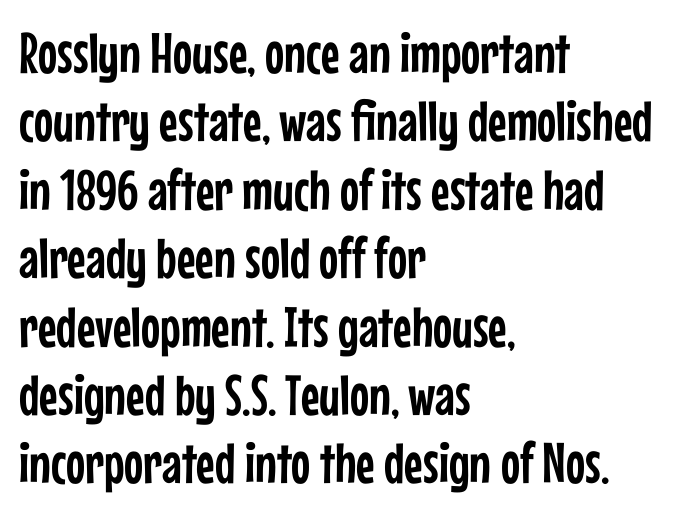
{"serif": "no", "italic": "no", "width": "condensed", "stroke_contrast": "low", "x_height": "medium", "monospaced": "no", "underline": "no", "align": "left", "line_spacing_ratio": 1.2, "letter_spacing": "normal", "letter_spacing_em": 0.0, "glyph_px": 57}
